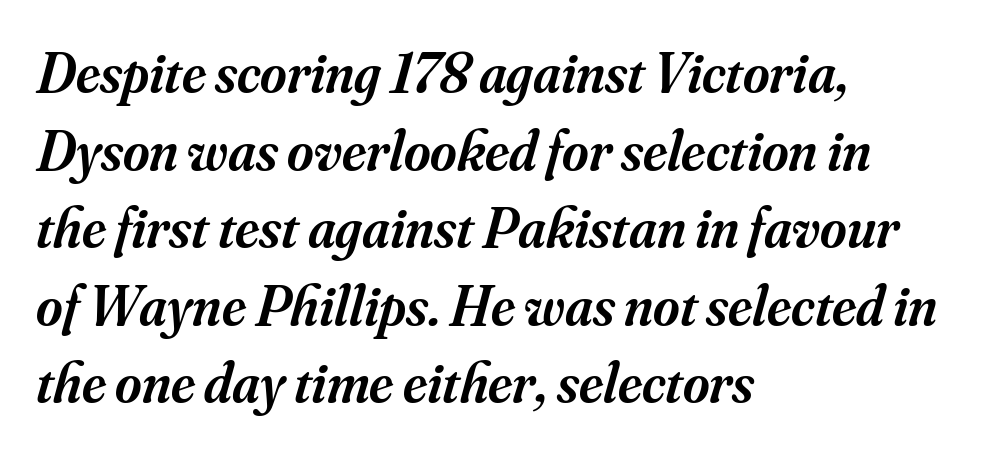
{"serif": "yes", "italic": "yes", "lean": "right", "slant_degrees": 16, "bold": "semi", "weight": "semibold", "width": "normal", "stroke_contrast": "medium", "x_height": "small", "monospaced": "no", "underline": "no", "align": "left", "line_spacing": "normal", "line_spacing_ratio": 1.36, "letter_spacing": "normal", "letter_spacing_em": 0.0, "glyph_px": 57}
